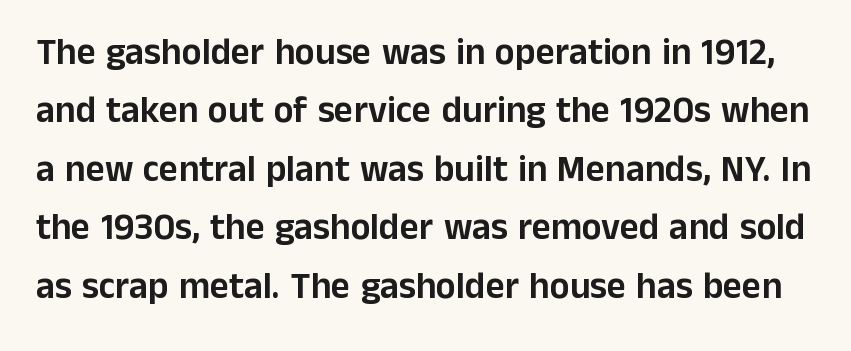
Q: Is the text italic (slanted)? A: No, it is upright.
Q: Is the typeface a serif or a sans-serif typeface? A: Sans-serif.
Q: Is the text underlined? A: No.
Q: Is the spacing between letters normal or unusually wide? A: Normal.
Q: Is the spacing between lines tight, normal or loose? A: Normal.
Q: Width (condensed, normal, or wide)? A: Normal.
Q: Stroke contrast? A: Low.
Q: x-height? A: Medium.
Q: Monospaced? A: No.
